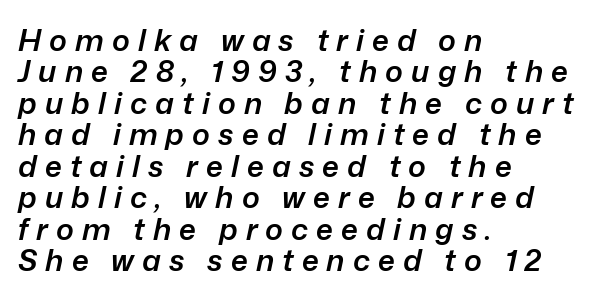
The image shows 30 px semibold type, italic (leaning right); set left-aligned, tight line spacing (1.05x), unusually wide letter spacing (+0.27 em), not underlined; low stroke contrast and a medium x-height.
